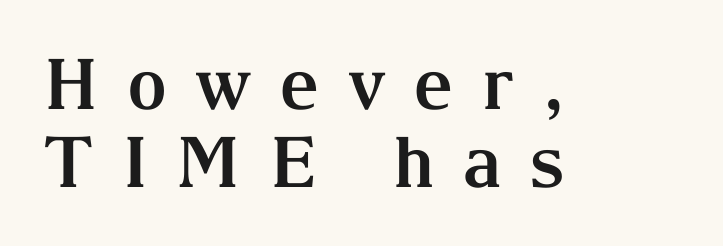
The image shows 70 px bold serif type, upright; set left-aligned, tight line spacing (1.11x), unusually wide letter spacing (+0.4 em), not underlined; medium stroke contrast and a medium x-height.
